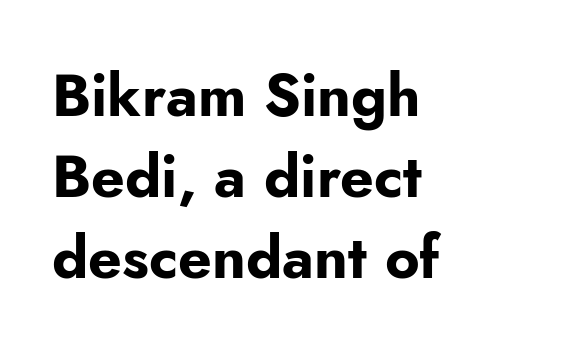
Q: Is the text bold? A: Yes.
Q: Is the text italic (slanted)? A: No, it is upright.
Q: Is the typeface a serif or a sans-serif typeface? A: Sans-serif.
Q: Is the text underlined? A: No.
Q: How is the paragraph aligned? A: Left-aligned.
Q: Is the spacing between letters normal or unusually wide? A: Normal.
Q: Is the spacing between lines tight, normal or loose? A: Normal.
Q: Width (condensed, normal, or wide)? A: Normal.
Q: Stroke contrast? A: Low.
Q: x-height? A: Small.
Q: Monospaced? A: No.
